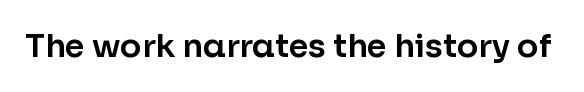
Rendered with straight, roman letterforms. You could not count columns in this text — the font is proportionally spaced. Rule under the text: the space is simply empty. The letters carry no serifs — their stems end cleanly without finishing strokes. This sample uses plain, unmodified letter spacing.
